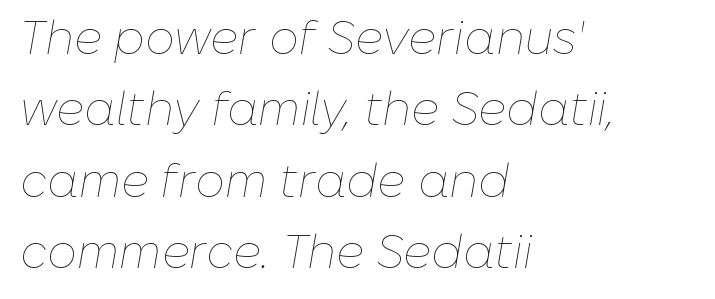
The image shows 47 px thin type, italic (leaning right); set left-aligned, normal line spacing (1.52x), normal letter spacing, not underlined; low stroke contrast and a medium x-height.
